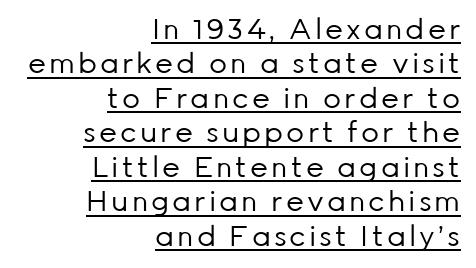
The face looks like a standard text weight, possibly lighter. The rag falls on the left side of this text block. Emphasis is given by a line drawn under the lettering. Grotesque or geometric, the face here clearly has no serifs. You can tell it's not italic because the verticals are truly vertical. Is this a fixed-width face? No — the glyphs have proportional, varying widths.
